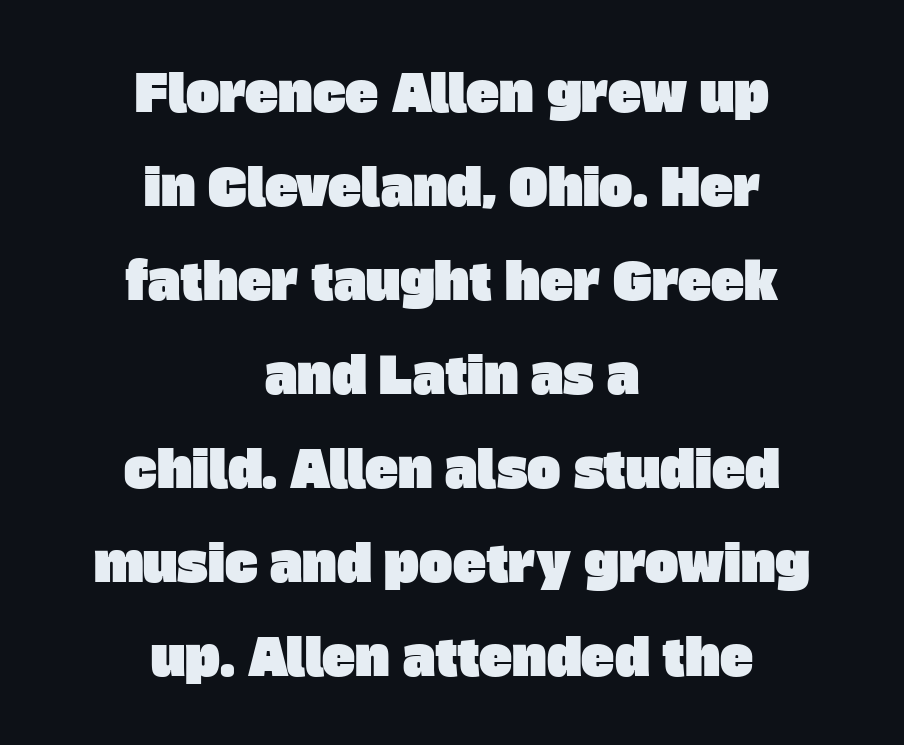
Q: Is the typeface a serif or a sans-serif typeface? A: Sans-serif.
Q: Is the text underlined? A: No.
Q: How is the paragraph aligned? A: Centered.
Q: Is the spacing between letters normal or unusually wide? A: Normal.
Q: Width (condensed, normal, or wide)? A: Normal.
Q: Stroke contrast? A: Low.
Q: x-height? A: Large.
Q: Monospaced? A: No.
